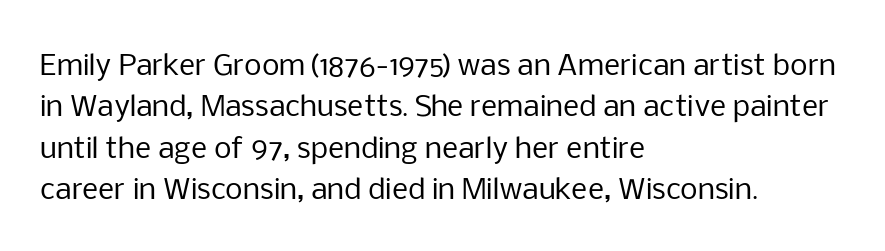
The image shows 28 px regular-weight sans-serif type, upright; set left-aligned, normal line spacing (1.48x), normal letter spacing, not underlined; low stroke contrast and a medium x-height.
